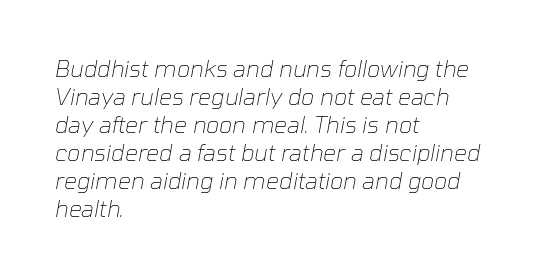
{"italic": "yes", "lean": "right", "slant_degrees": 10, "bold": "no", "underline": "no", "align": "left", "line_spacing_ratio": 1.22, "letter_spacing": "normal", "letter_spacing_em": 0.0, "glyph_px": 23}
